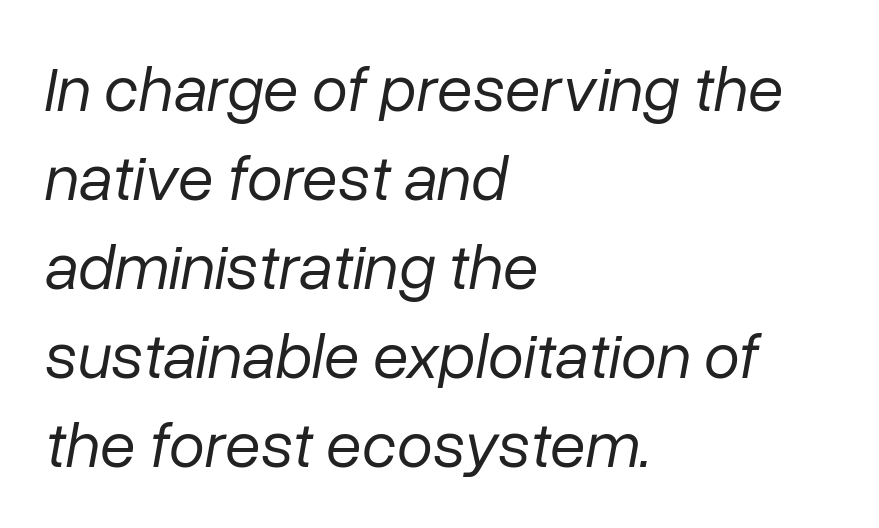
On a weight scale, this lands at 450 or below. Vertically, the passage feels balanced, rows spaced as you'd expect. Leftover space on each line is placed entirely after the last word. Italic: yes, the glyphs are oblique.
